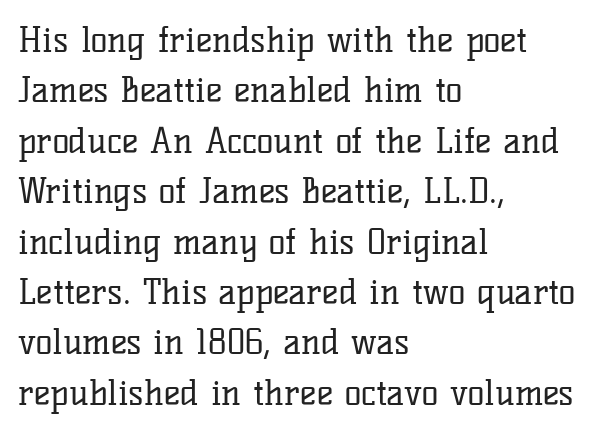
The image shows 35 px regular-weight serif type, upright; set left-aligned, normal line spacing (1.44x), normal letter spacing, not underlined; low stroke contrast and a medium x-height.
